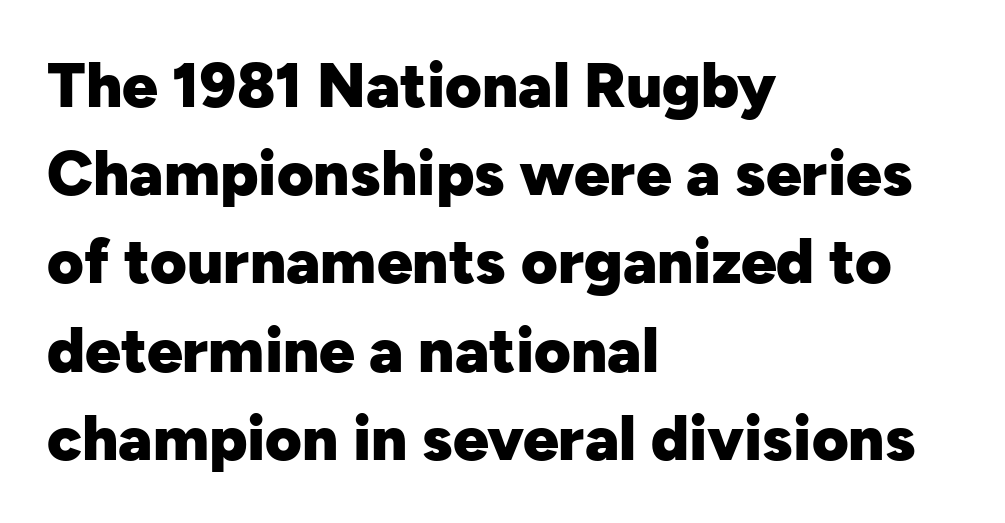
Every letter is thick-stroked: bold, no question. Regular leading. Short and long lines alike share a common starting point at left. This is the regular roman posture of the typeface. Nothing sits at the stroke ends, so this counts as sans-serif.
